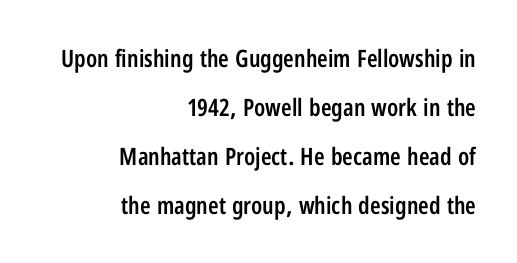
Q: Is the text bold? A: Semi-bold.
Q: Is the text italic (slanted)? A: No, it is upright.
Q: Is the text underlined? A: No.
Q: How is the paragraph aligned? A: Right-aligned.
Q: Is the spacing between letters normal or unusually wide? A: Normal.
Q: Is the spacing between lines tight, normal or loose? A: Loose.
